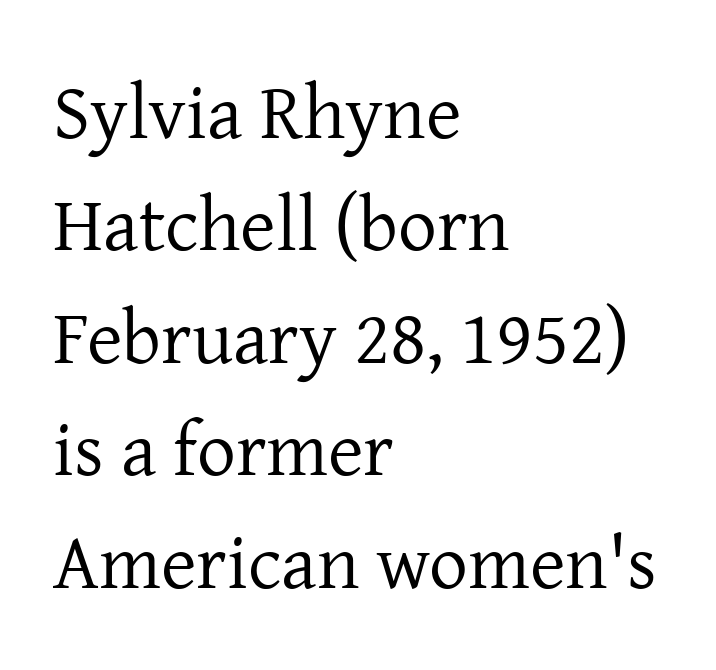
A bare baseline throughout the passage. A student would call this left alignment; a typographer would say flush left, rag right. This sample uses a serif face. The lines sit at an ordinary, default distance from one another. No chunkiness to these letters — they're not bold.
